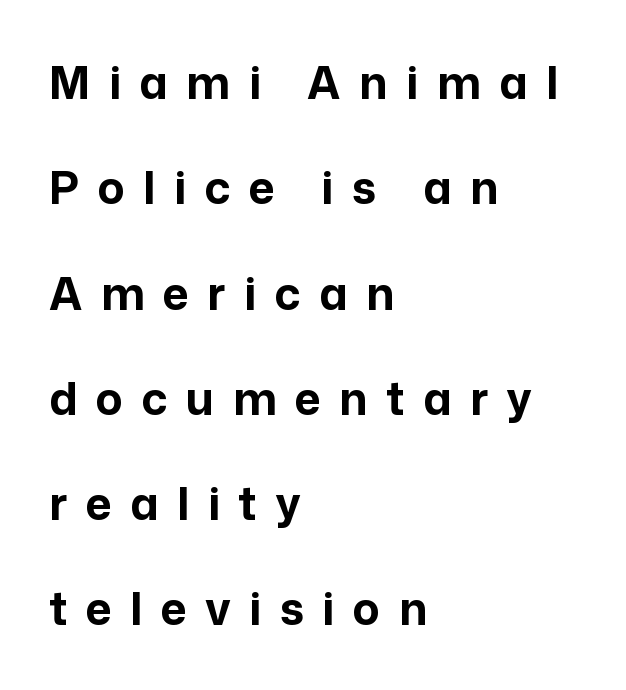
The image shows 45 px bold sans-serif type, upright; set left-aligned, loose line spacing (2.34x), unusually wide letter spacing (+0.41 em), not underlined; low stroke contrast and a medium x-height.
